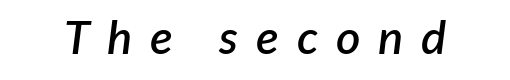
{"italic": "yes", "lean": "right", "slant_degrees": 7, "bold": "semi", "weight": "semibold", "width": "normal", "stroke_contrast": "low", "x_height": "medium", "monospaced": "no", "underline": "no", "letter_spacing": "wide", "letter_spacing_em": 0.38, "glyph_px": 47}
